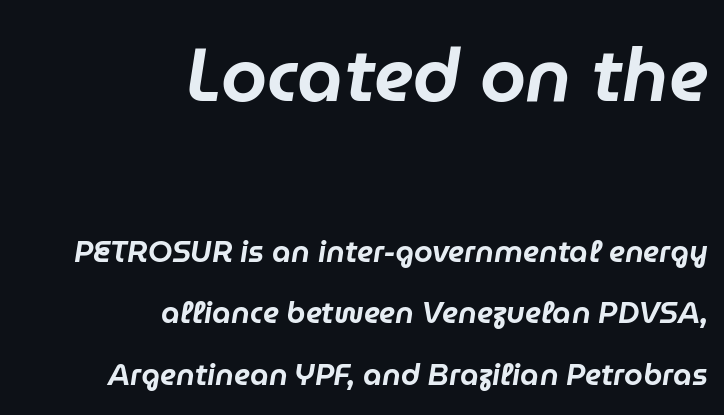
{"italic": "yes", "lean": "right", "slant_degrees": 9, "width": "normal", "stroke_contrast": "low", "x_height": "medium", "monospaced": "no", "underline": "no", "align": "right", "line_spacing": "loose", "line_spacing_ratio": 2.05, "letter_spacing": "normal", "letter_spacing_em": 0.0, "larger_block": "first", "size_ratio": 2.47, "glyph_px": 74}
